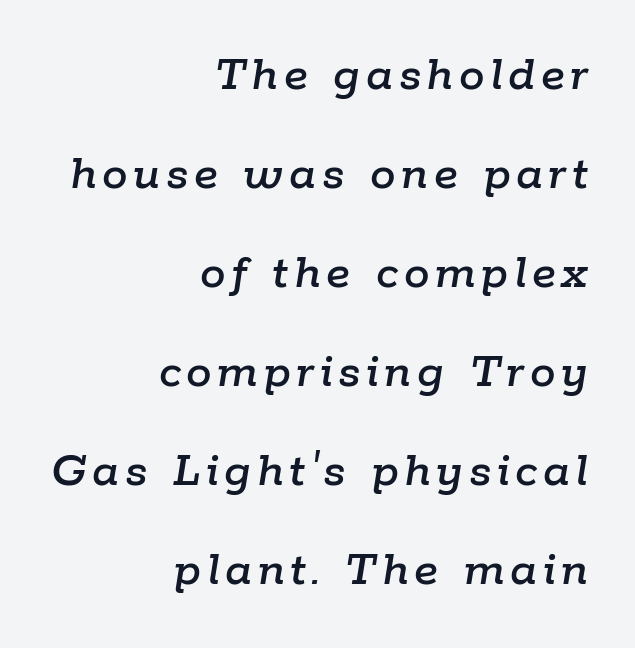
Q: Is the text italic (slanted)? A: Yes, it leans right by about 9 degrees.
Q: Is the text underlined? A: No.
Q: How is the paragraph aligned? A: Right-aligned.
Q: Is the spacing between lines tight, normal or loose? A: Loose.
Q: Width (condensed, normal, or wide)? A: Normal.
Q: Stroke contrast? A: Low.
Q: x-height? A: Medium.
Q: Monospaced? A: No.
